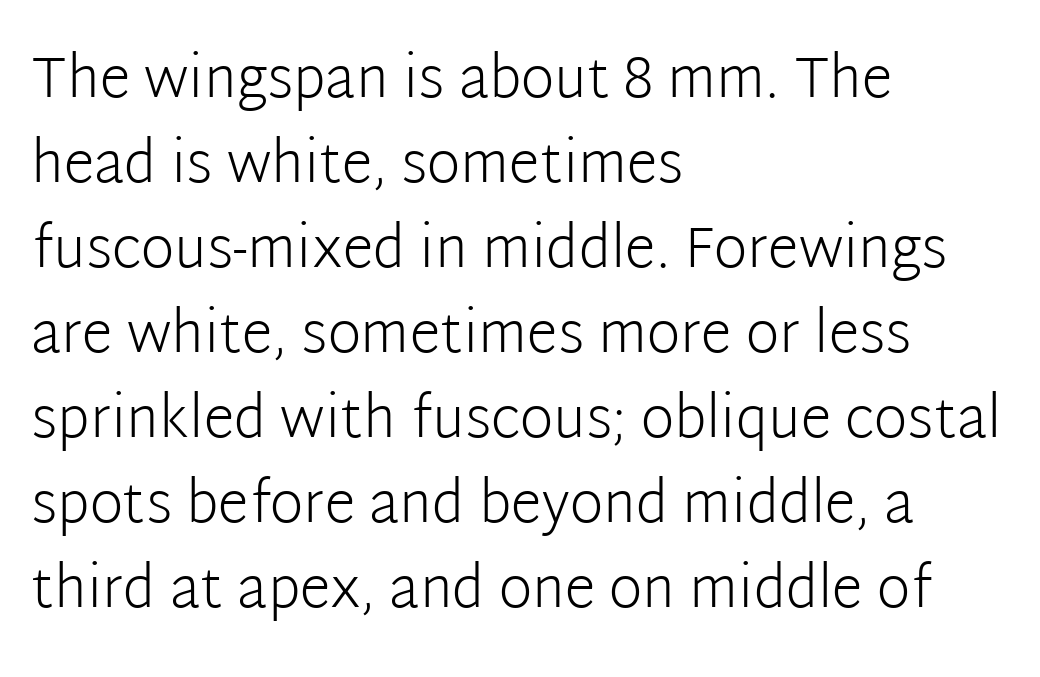
The image shows 57 px light sans-serif type, upright; set left-aligned, normal line spacing (1.49x), normal letter spacing, not underlined; low stroke contrast and a medium x-height.
